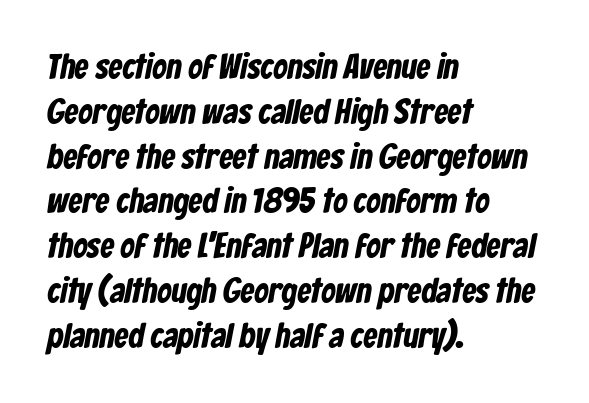
Proportional: the letters do not fall into vertical columns. These lines sit exactly where default settings would place them. Glance below the letters and you will spot only blank space. Caption: multi-line text, flush left, ragged right. How are the letters spaced? Ordinarily, with no added tracking.
